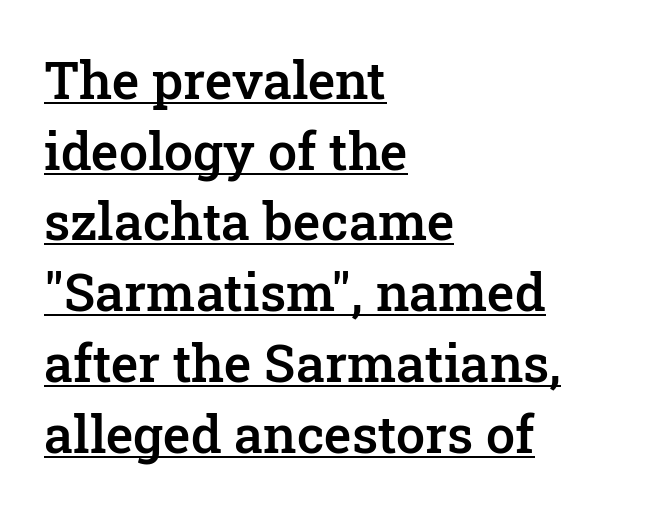
The image shows 52 px semibold serif type, upright; set left-aligned, normal line spacing (1.36x), normal letter spacing, underlined; low stroke contrast and a medium x-height.
